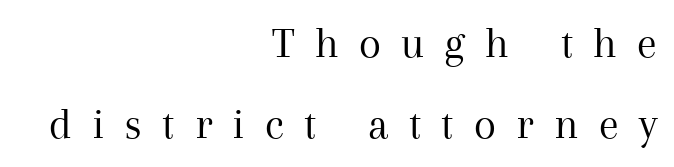
The image shows 45 px regular-weight serif type, upright; set right-aligned, line spacing 1.81x, unusually wide letter spacing (+0.45 em), not underlined; medium stroke contrast and a medium x-height.
